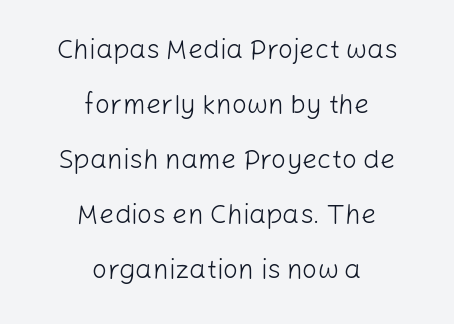
{"italic": "no", "bold": "no", "underline": "no", "align": "center", "line_spacing": "loose", "line_spacing_ratio": 2.04, "letter_spacing": "normal", "letter_spacing_em": 0.0, "glyph_px": 27}
